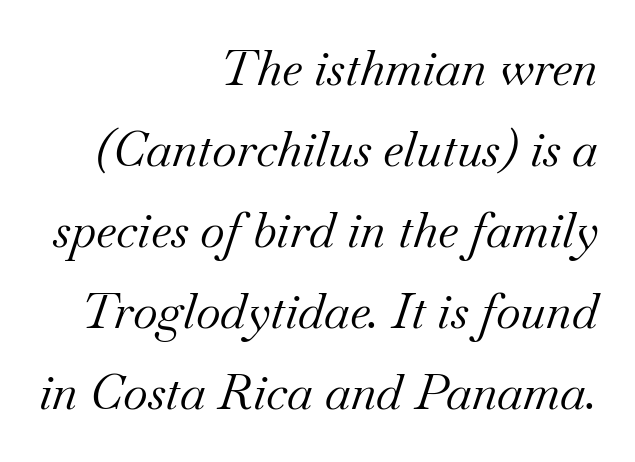
{"serif": "yes", "italic": "yes", "lean": "right", "slant_degrees": 18, "bold": "no", "weight": "regular", "width": "normal", "stroke_contrast": "medium", "x_height": "small", "monospaced": "no", "underline": "no", "align": "right", "line_spacing": "normal", "line_spacing_ratio": 1.69, "letter_spacing": "normal", "letter_spacing_em": 0.0, "glyph_px": 48}
